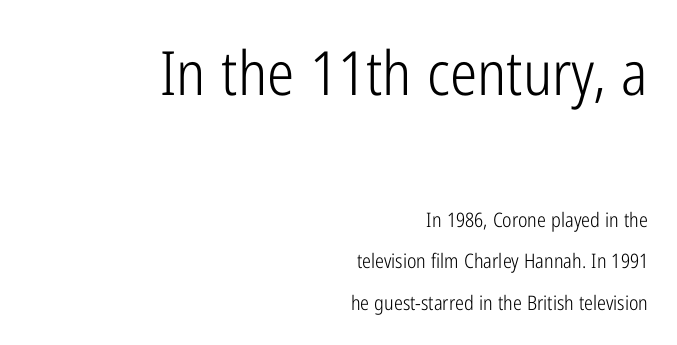
Q: Is the text bold? A: No.
Q: Is the text italic (slanted)? A: No, it is upright.
Q: Is the typeface a serif or a sans-serif typeface? A: Sans-serif.
Q: Is the text underlined? A: No.
Q: How is the paragraph aligned? A: Right-aligned.
Q: Is the spacing between letters normal or unusually wide? A: Normal.
Q: Is the spacing between lines tight, normal or loose? A: Loose.
Q: Which block of text is set in a larger size, the first (top) or the second (bottom)? A: The first (top) one.
Q: Width (condensed, normal, or wide)? A: Condensed.
Q: Stroke contrast? A: Low.
Q: x-height? A: Medium.
Q: Monospaced? A: No.
